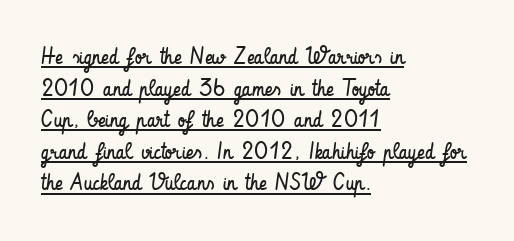
The image shows 23 px text type, upright; set left-aligned, normal line spacing (1.37x), normal letter spacing, underlined.
